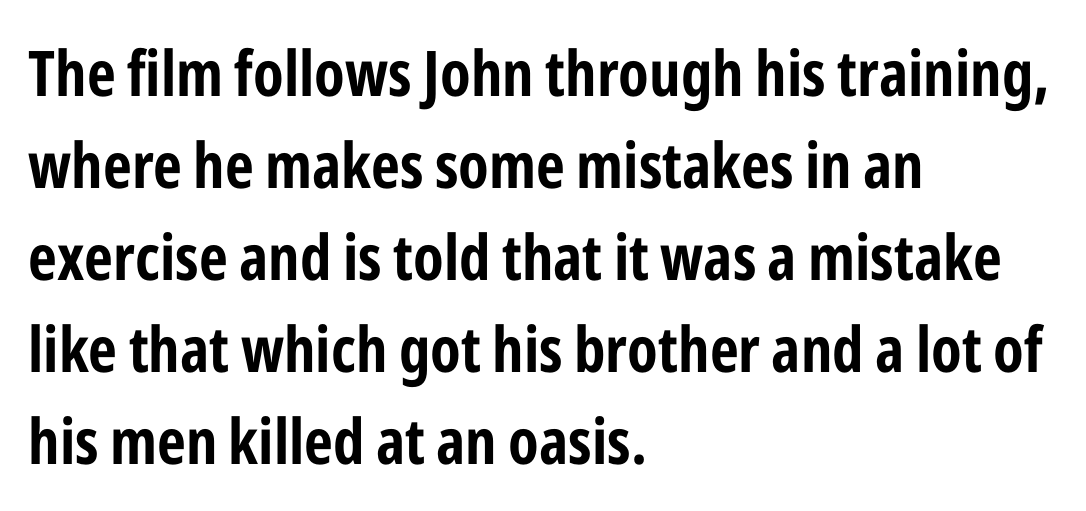
Tall strokes in this sample are plumb rather than angled. A typesetter would call this zero additional tracking. The space beneath each line is pristine and unruled. These lines are rendered in a variable-pitch font. Which margin do the lines hug? The left one — the right edge is uneven.
